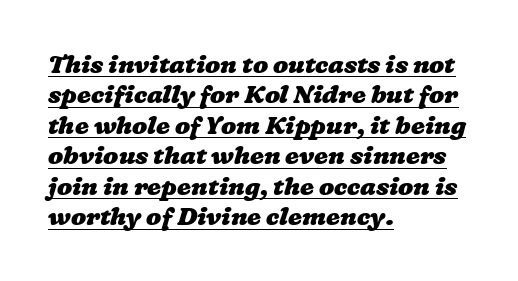
{"bold": "yes", "underline": "yes", "align": "left", "line_spacing_ratio": 1.22, "letter_spacing": "normal", "letter_spacing_em": 0.0, "glyph_px": 25}
